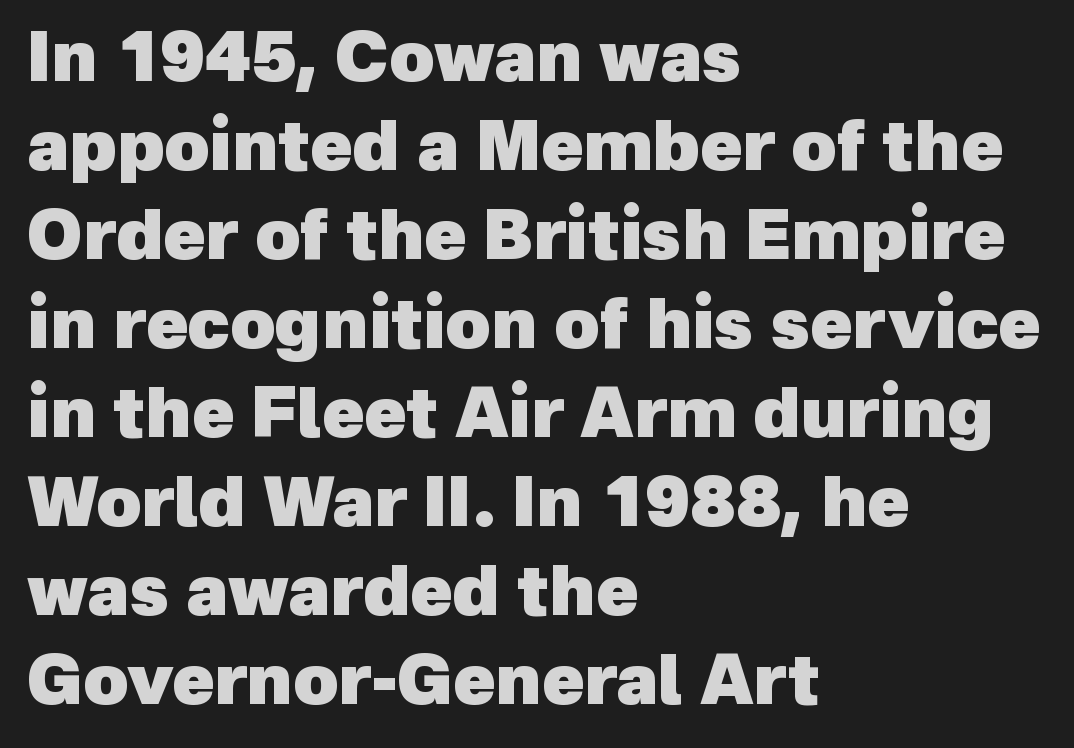
Character widths vary here, with narrow letters taking less room than wide ones. Descender tails drop into unmarked territory. Is there much room between lines? A standard amount, neither cramped nor airy. Regarding serifs, this sample does without them. These lines are set flush left with a ragged right edge.
